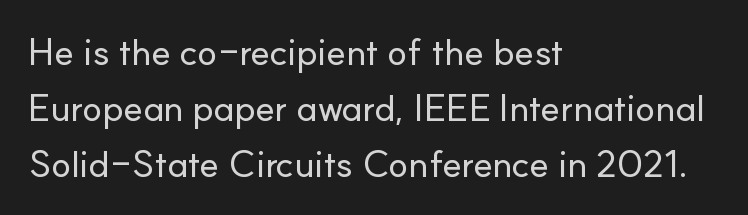
Q: Is the text italic (slanted)? A: No, it is upright.
Q: Is the typeface a serif or a sans-serif typeface? A: Sans-serif.
Q: Is the text underlined? A: No.
Q: How is the paragraph aligned? A: Left-aligned.
Q: Is the spacing between letters normal or unusually wide? A: Normal.
Q: Is the spacing between lines tight, normal or loose? A: Normal.
Q: Width (condensed, normal, or wide)? A: Normal.
Q: Stroke contrast? A: Low.
Q: x-height? A: Small.
Q: Monospaced? A: No.
